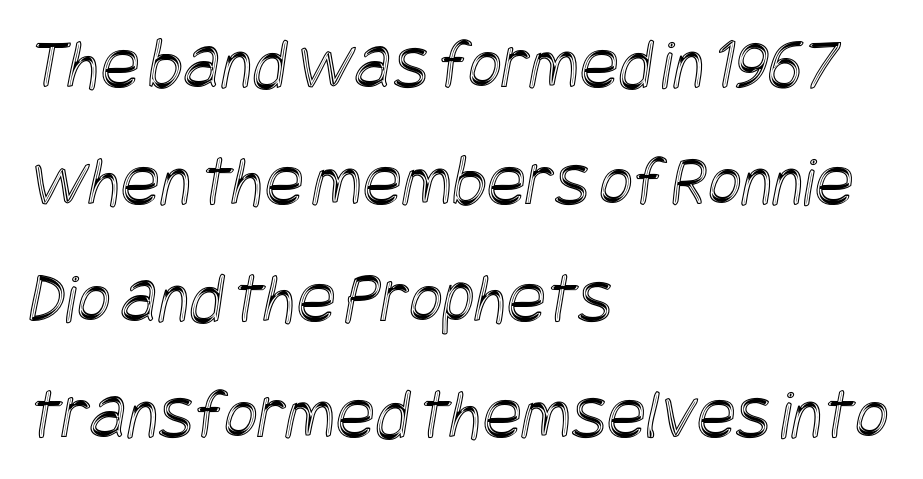
How are the letters spaced? Ordinarily, with no added tracking. Teacher's note: observe the even left margin — that is flush-left alignment. Underline: absent. What's the leading like? Ordinary, nothing unusual.
